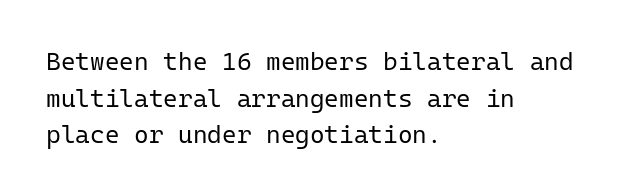
{"italic": "no", "bold": "no", "underline": "no", "align": "left", "line_spacing": "normal", "line_spacing_ratio": 1.47, "letter_spacing": "normal", "letter_spacing_em": 0.0, "glyph_px": 25}
